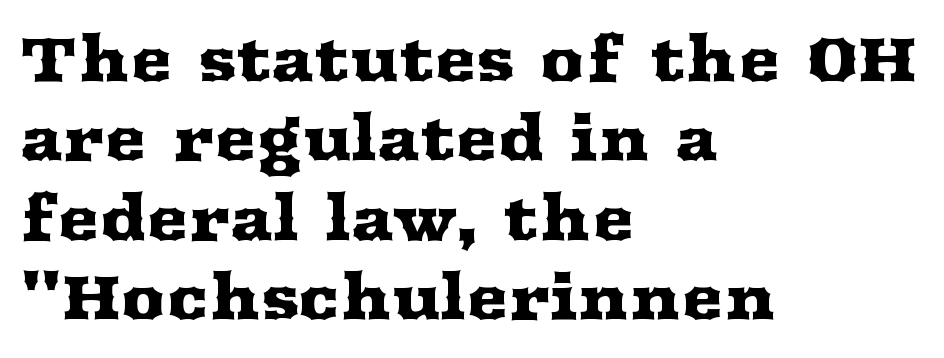
The image shows 63 px wide serif type, upright; set left-aligned, normal line spacing (1.26x), normal letter spacing, not underlined; medium stroke contrast and a medium x-height.
